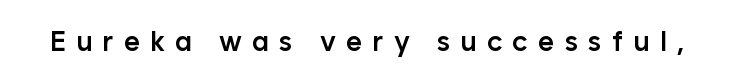
The image shows 28 px semibold sans-serif type, upright; set unusually wide letter spacing (+0.36 em), not underlined; low stroke contrast and a medium x-height.
